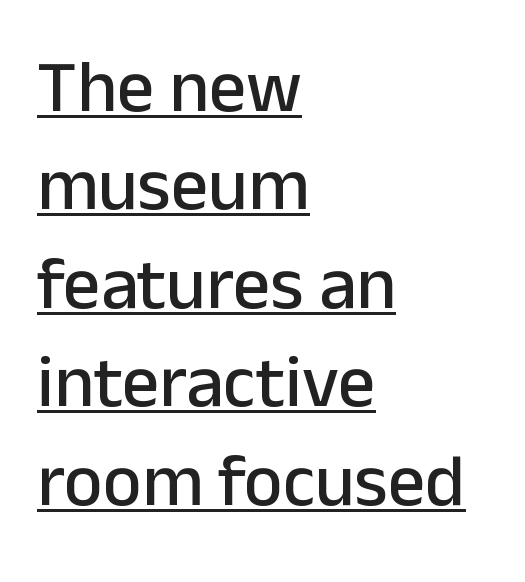
Q: Is the text italic (slanted)? A: No, it is upright.
Q: Is the typeface a serif or a sans-serif typeface? A: Sans-serif.
Q: Is the text underlined? A: Yes.
Q: How is the paragraph aligned? A: Left-aligned.
Q: Is the spacing between letters normal or unusually wide? A: Normal.
Q: Is the spacing between lines tight, normal or loose? A: Normal.
Q: Width (condensed, normal, or wide)? A: Normal.
Q: Stroke contrast? A: Low.
Q: x-height? A: Medium.
Q: Monospaced? A: No.
